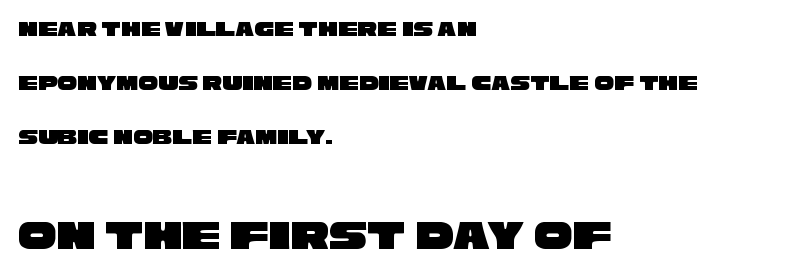
The strip under each line holds only bare page. You could fit nearly another row in the gap between these rows. Line beginnings align vertically; line endings do not. Look at the bottom of the vertical strokes: they stop flat, with no serifs. The letters sit at their default tracking, neither squeezed nor spread.
